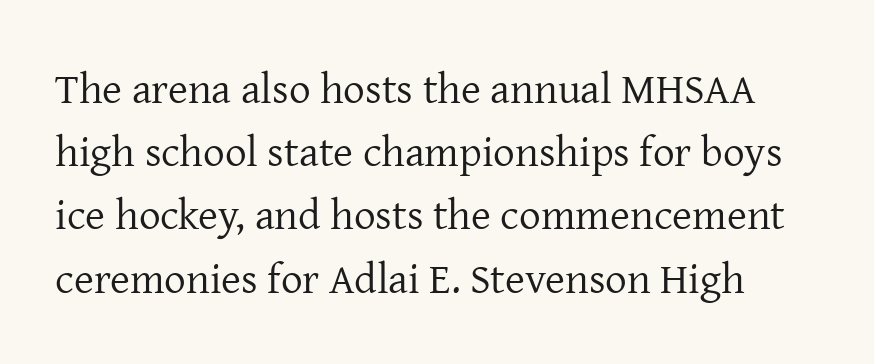
Q: Is the text bold? A: No.
Q: Is the text italic (slanted)? A: No, it is upright.
Q: Is the typeface a serif or a sans-serif typeface? A: Serif.
Q: Is the text underlined? A: No.
Q: Is the spacing between letters normal or unusually wide? A: Normal.
Q: Is the spacing between lines tight, normal or loose? A: Normal.
Q: Width (condensed, normal, or wide)? A: Normal.
Q: Stroke contrast? A: Low.
Q: x-height? A: Medium.
Q: Monospaced? A: No.
